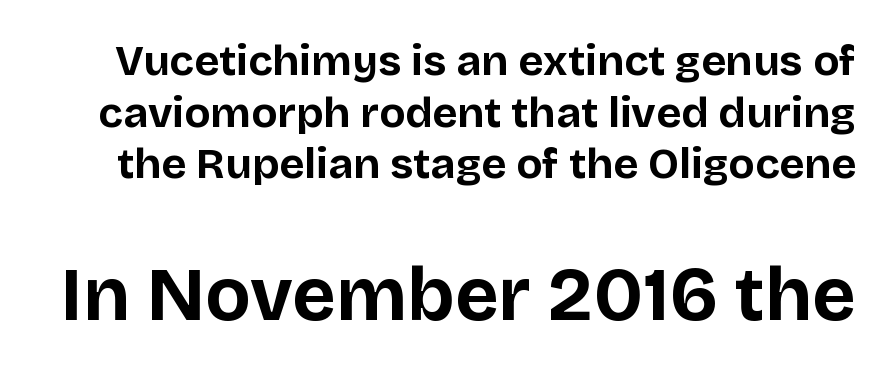
Q: Is the text bold? A: Yes.
Q: Is the text italic (slanted)? A: No, it is upright.
Q: Is the typeface a serif or a sans-serif typeface? A: Sans-serif.
Q: Is the text underlined? A: No.
Q: Is the spacing between letters normal or unusually wide? A: Normal.
Q: Which block of text is set in a larger size, the first (top) or the second (bottom)? A: The second (bottom) one.
Q: Width (condensed, normal, or wide)? A: Normal.
Q: Stroke contrast? A: Low.
Q: x-height? A: Large.
Q: Monospaced? A: No.
